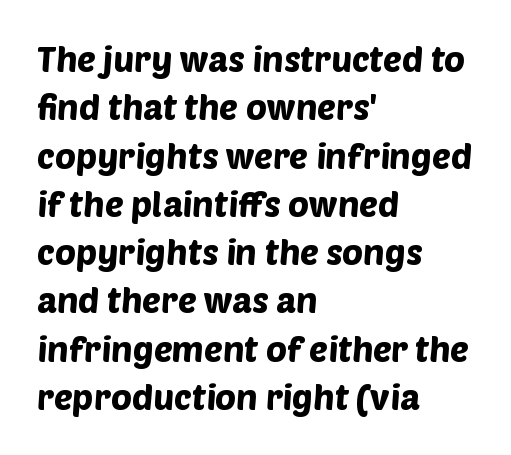
The setting favours the left margin, as ordinary paragraphs usually do. You could not count columns in this text — the font is proportionally spaced. Only glyphs here, with clear space below each row. The characters display no serif detailing; their extremities are plain. Standard letterfit; no display-style spreading of the glyphs.
